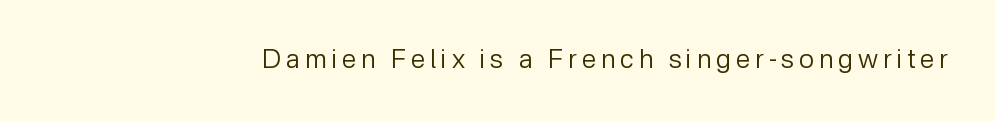
The image shows 26 px text type, upright; set not underlined.
